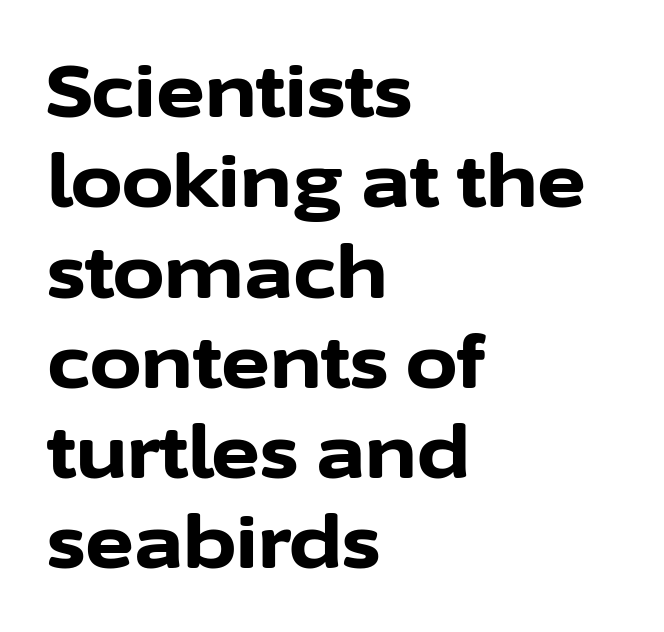
{"serif": "no", "italic": "no", "bold": "yes", "weight": "bold", "width": "normal", "stroke_contrast": "low", "x_height": "medium", "monospaced": "no", "underline": "no", "align": "left", "line_spacing_ratio": 1.22, "letter_spacing": "normal", "letter_spacing_em": 0.0, "glyph_px": 74}
